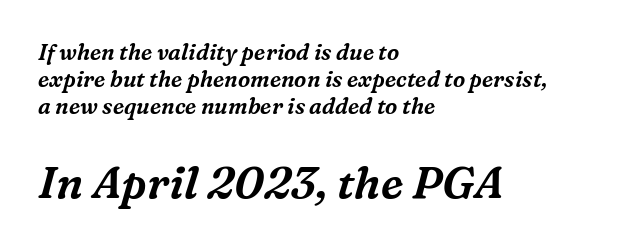
{"serif": "yes", "italic": "yes", "lean": "right", "slant_degrees": 16, "width": "normal", "stroke_contrast": "medium", "x_height": "medium", "monospaced": "no", "underline": "no", "align": "left", "line_spacing_ratio": 1.22, "letter_spacing": "normal", "letter_spacing_em": 0.0, "larger_block": "second", "size_ratio": 2.0, "glyph_px": 44}
